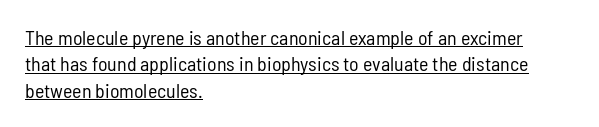
{"italic": "no", "bold": "no", "underline": "yes", "align": "left", "line_spacing": "normal", "line_spacing_ratio": 1.32, "letter_spacing": "normal", "letter_spacing_em": 0.0, "glyph_px": 20}
